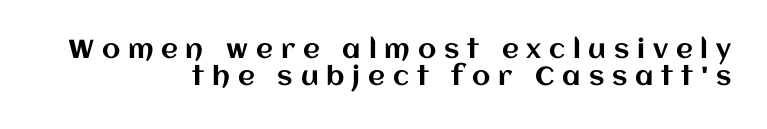
{"italic": "no", "underline": "no", "align": "right", "line_spacing": "tight", "line_spacing_ratio": 1.05, "letter_spacing": "wide", "letter_spacing_em": 0.3, "glyph_px": 26}
